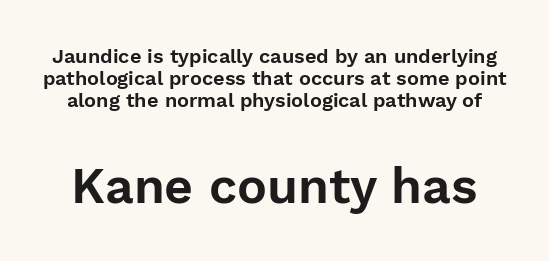
{"serif": "no", "italic": "no", "width": "normal", "stroke_contrast": "low", "x_height": "medium", "monospaced": "no", "underline": "no", "line_spacing": "tight", "line_spacing_ratio": 1.11, "letter_spacing": "normal", "letter_spacing_em": 0.0, "larger_block": "second", "size_ratio": 2.5, "glyph_px": 50}
